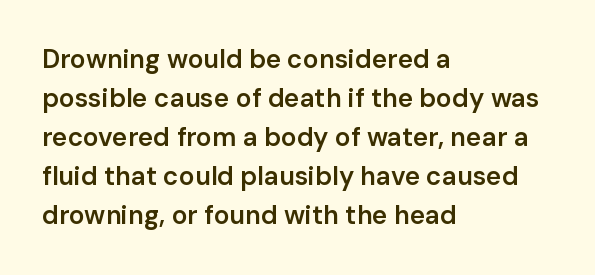
{"italic": "no", "bold": "semi", "underline": "no", "align": "left", "line_spacing": "normal", "line_spacing_ratio": 1.5, "letter_spacing": "normal", "letter_spacing_em": 0.0, "glyph_px": 26}
